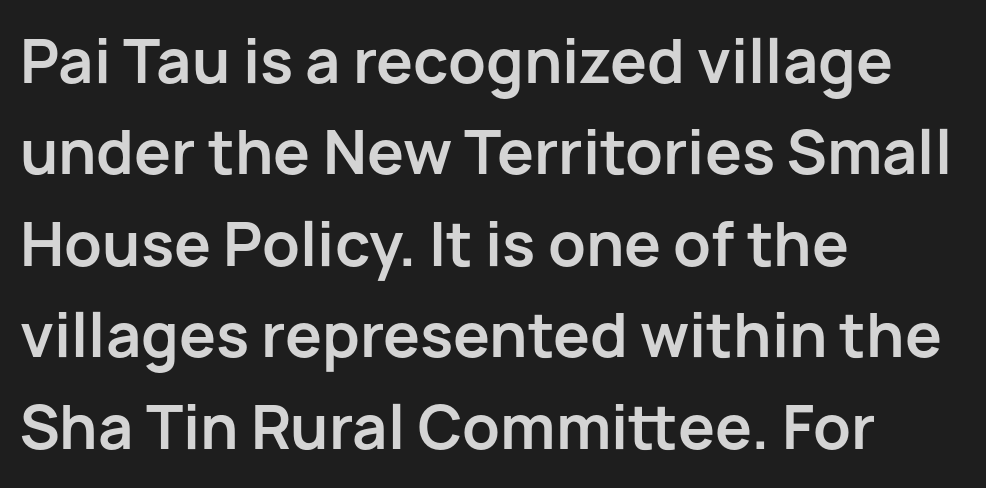
This rendering uses left alignment, leaving the right contour irregular. Are there feet on the stems? There aren't — it's a sans. Each glyph is drawn with heavy, bold strokes. Quick note: not italic, upright.
